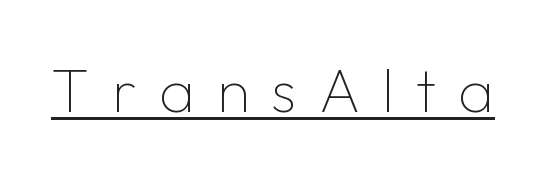
Q: Is the text bold? A: No.
Q: Is the text italic (slanted)? A: No, it is upright.
Q: Is the typeface a serif or a sans-serif typeface? A: Sans-serif.
Q: Is the text underlined? A: Yes.
Q: Is the spacing between letters normal or unusually wide? A: Unusually wide.
Q: Width (condensed, normal, or wide)? A: Normal.
Q: Stroke contrast? A: Low.
Q: x-height? A: Medium.
Q: Monospaced? A: No.
